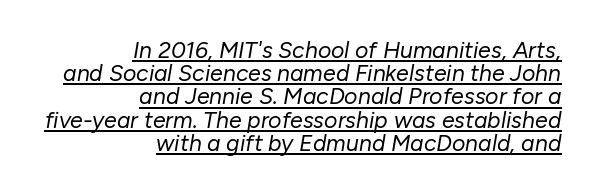
The specimen includes a rule beneath the text block's lines. Vertical stems look standard width or narrower in stroke. Tracking here is standard; glyphs follow each other at the usual distance. Is the block centered? No — it sits flush against the right margin. Slant detected: the letters are inclined.
